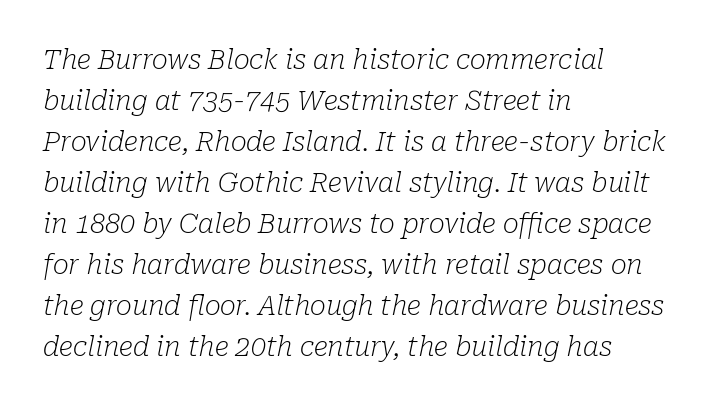
Italic: yes, the glyphs are oblique. Does the copy run flush right? No — it runs flush left. Underline: absent. Vertically, the passage feels balanced, rows spaced as you'd expect. The letters sit at their default tracking, neither squeezed nor spread.
